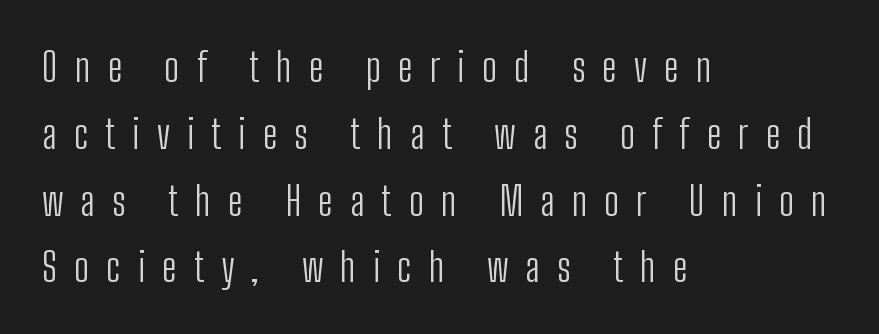
The image shows 40 px light, condensed sans-serif type, upright; set left-aligned, normal line spacing (1.67x), unusually wide letter spacing (+0.43 em), not underlined; low stroke contrast and a medium x-height.
